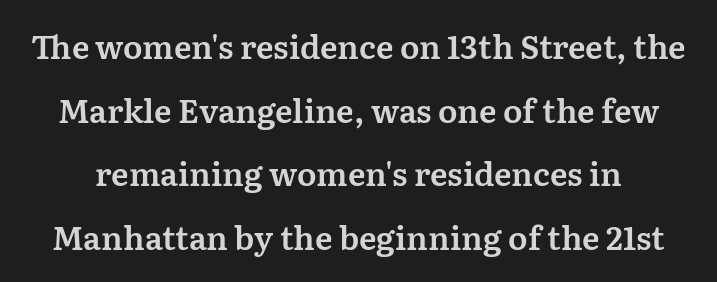
Q: Is the text italic (slanted)? A: No, it is upright.
Q: Is the typeface a serif or a sans-serif typeface? A: Serif.
Q: Is the text underlined? A: No.
Q: Is the spacing between letters normal or unusually wide? A: Normal.
Q: Is the spacing between lines tight, normal or loose? A: Loose.
Q: Width (condensed, normal, or wide)? A: Normal.
Q: Stroke contrast? A: Medium.
Q: x-height? A: Medium.
Q: Monospaced? A: No.
